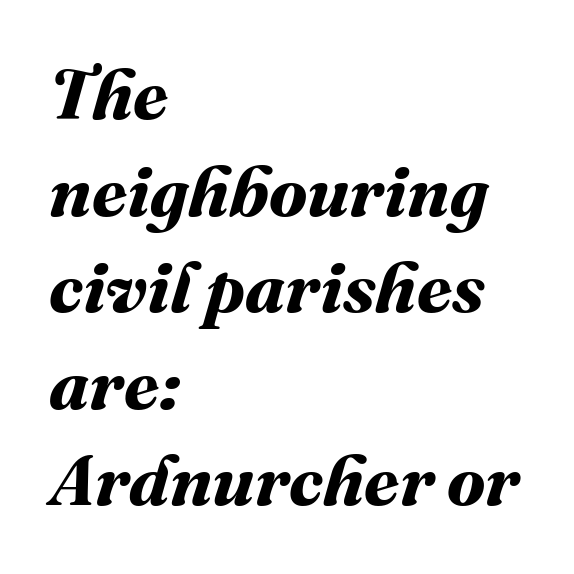
The image shows 71 px bold type; set left-aligned, normal line spacing (1.36x), normal letter spacing, not underlined; medium stroke contrast and a medium x-height.
